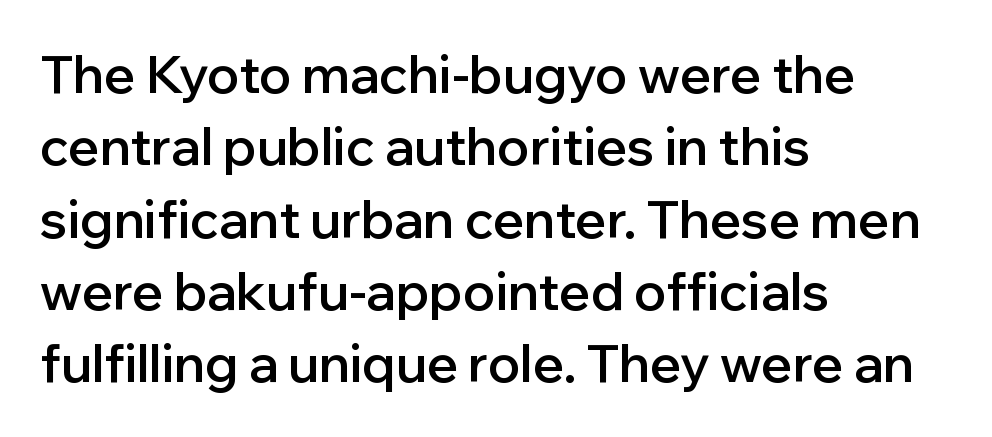
This sample keeps an unexceptional amount of space between lines. Bold? Not quite — semibold, heavier than regular but stopping short. The glyphs in this specimen are sans serif. Is the letter spacing exaggerated? No — it looks like the ordinary default.
